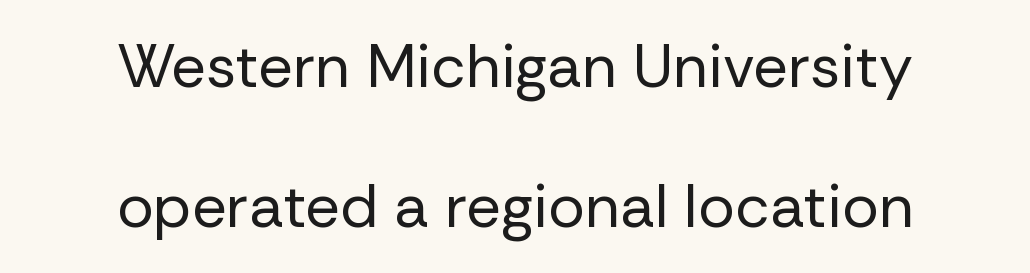
{"serif": "no", "italic": "no", "bold": "no", "weight": "regular", "width": "normal", "stroke_contrast": "low", "x_height": "medium", "monospaced": "no", "underline": "no", "align": "center", "line_spacing": "loose", "line_spacing_ratio": 2.3, "letter_spacing": "normal", "letter_spacing_em": 0.0, "glyph_px": 61}
